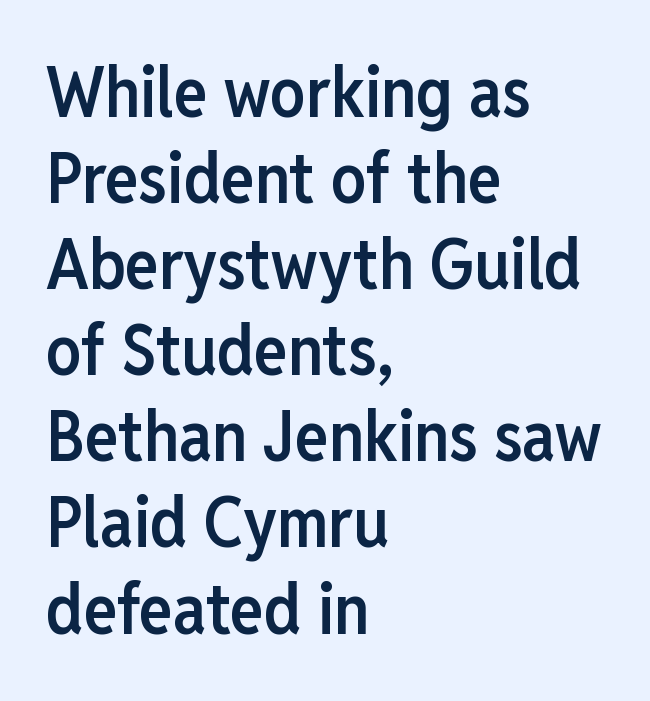
{"serif": "no", "italic": "no", "bold": "semi", "weight": "semibold", "width": "condensed", "stroke_contrast": "low", "x_height": "medium", "monospaced": "no", "underline": "no", "align": "left", "line_spacing_ratio": 1.23, "letter_spacing": "normal", "letter_spacing_em": 0.0, "glyph_px": 70}
